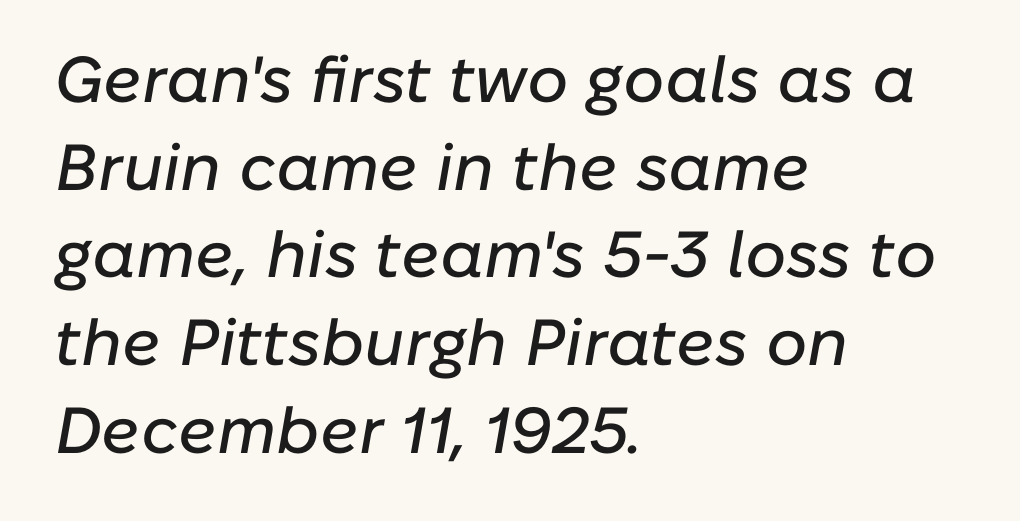
The image shows 65 px text type, italic (leaning right); set left-aligned, normal line spacing (1.35x), normal letter spacing, not underlined; low stroke contrast and a medium x-height.
